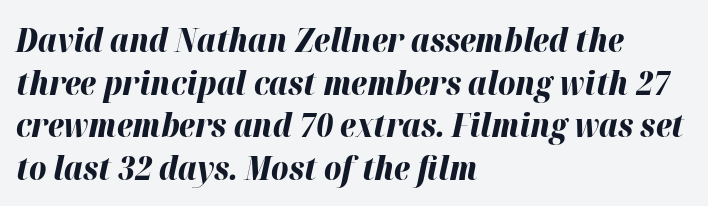
This sample uses an oblique cut, with every glyph tilted off the vertical. This block has exactly the height ordinary leading produces. Letter spacing: default. Do the characters align in a grid? No, the font is proportional.
